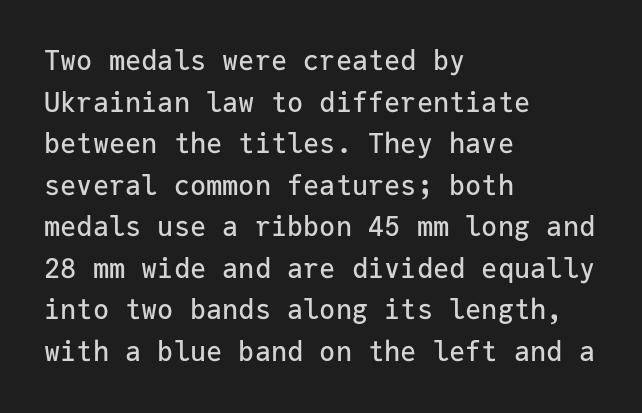
Q: Is the text italic (slanted)? A: No, it is upright.
Q: Is the text underlined? A: No.
Q: How is the paragraph aligned? A: Left-aligned.
Q: Is the spacing between letters normal or unusually wide? A: Normal.
Q: Is the spacing between lines tight, normal or loose? A: Normal.
